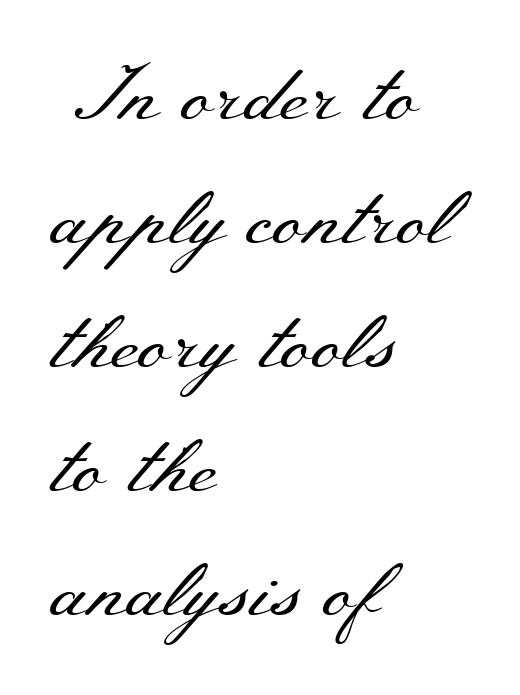
The image shows 78 px regular-weight, wide serif type; set left-aligned, normal line spacing (1.59x), normal letter spacing, not underlined; medium stroke contrast and a small x-height.
